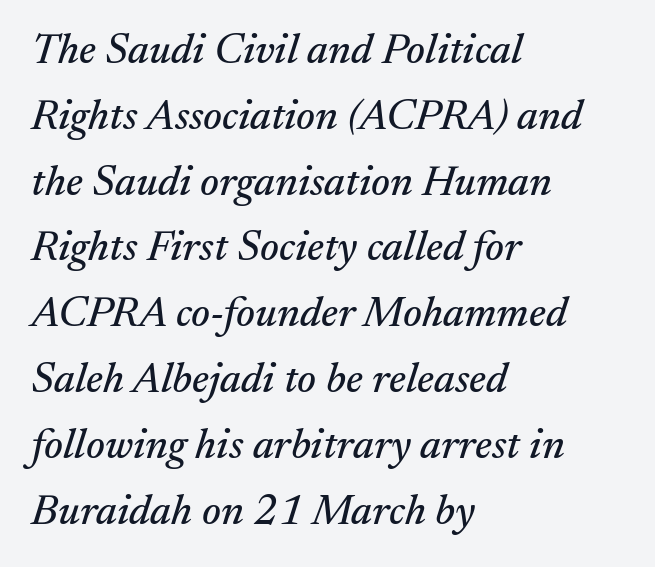
{"serif": "yes", "italic": "yes", "lean": "right", "slant_degrees": 17, "width": "normal", "stroke_contrast": "medium", "x_height": "small", "monospaced": "no", "underline": "no", "align": "left", "line_spacing": "normal", "line_spacing_ratio": 1.53, "letter_spacing": "normal", "letter_spacing_em": 0.0, "glyph_px": 43}
